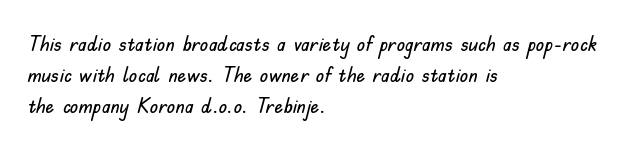
The text block is weighted toward the left margin, trailing off unevenly rightward. Each row of text sits above clean, open space. Leading matches the norm, producing a regular column. Nobody touched the tracking dial on this one.
